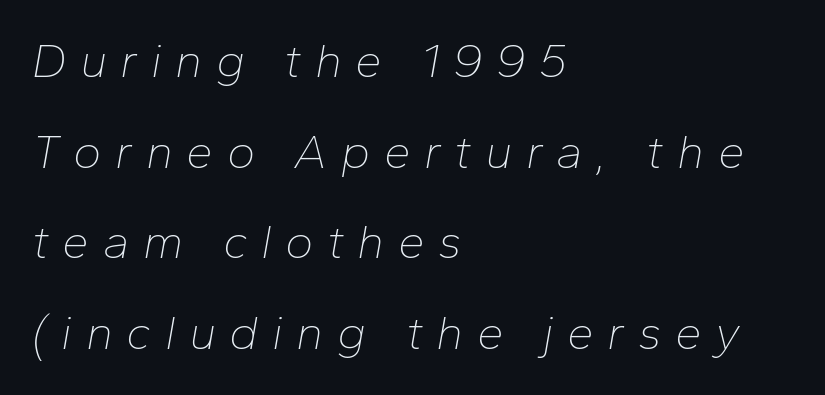
{"italic": "yes", "lean": "right", "slant_degrees": 10, "bold": "no", "weight": "thin", "width": "normal", "stroke_contrast": "low", "x_height": "medium", "monospaced": "no", "underline": "no", "align": "left", "line_spacing_ratio": 1.89, "letter_spacing": "wide", "letter_spacing_em": 0.28, "glyph_px": 48}
